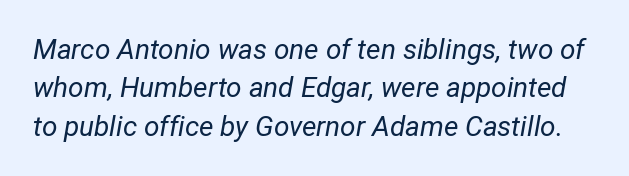
Q: Is the text bold? A: No.
Q: Is the text italic (slanted)? A: Yes, it leans right by about 12 degrees.
Q: Is the text underlined? A: No.
Q: Is the spacing between letters normal or unusually wide? A: Normal.
Q: Is the spacing between lines tight, normal or loose? A: Normal.
Q: Width (condensed, normal, or wide)? A: Condensed.
Q: Stroke contrast? A: Low.
Q: x-height? A: Medium.
Q: Monospaced? A: No.
